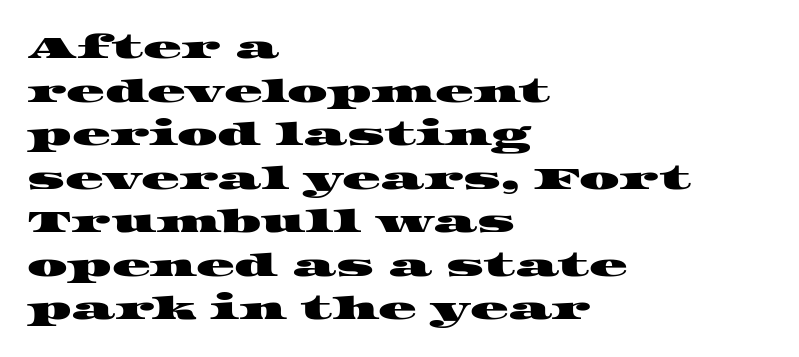
{"serif": "yes", "width": "wide", "stroke_contrast": "high", "x_height": "large", "monospaced": "no", "underline": "no", "align": "left", "line_spacing": "normal", "line_spacing_ratio": 1.36, "letter_spacing": "normal", "letter_spacing_em": 0.0, "glyph_px": 32}
